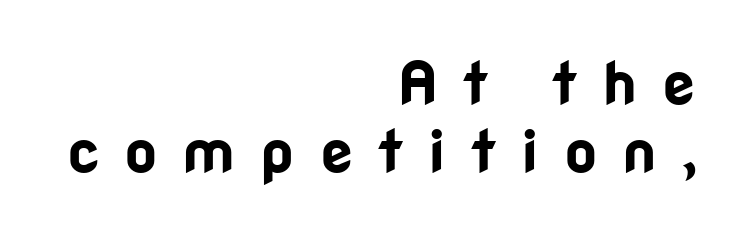
A bare baseline throughout the passage. Right-aligned paragraph, ragged on the left. Here the glyphs are tracked loosely, breaking word shapes into spaced letters. You can tell it's not italic because the verticals are truly vertical. The text was rendered using a sans face with plain stroke endings. In terms of weight, the rendering is a true, heavy bold.
